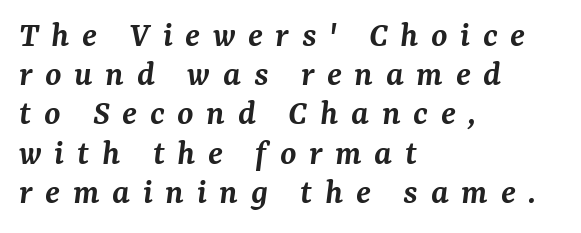
{"serif": "yes", "italic": "yes", "lean": "right", "slant_degrees": 7, "bold": "semi", "weight": "semibold", "width": "normal", "stroke_contrast": "medium", "x_height": "medium", "monospaced": "no", "underline": "no", "align": "left", "line_spacing": "tight", "line_spacing_ratio": 1.06, "letter_spacing": "wide", "letter_spacing_em": 0.34, "glyph_px": 37}
